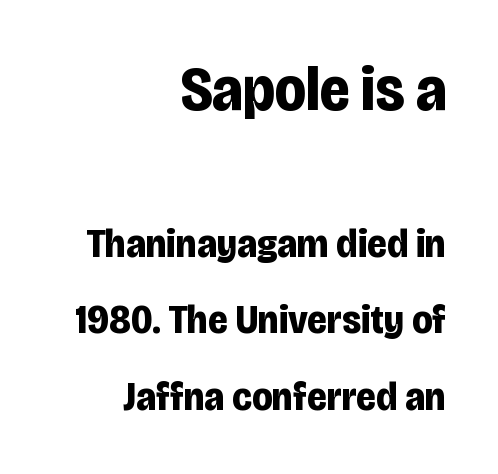
{"serif": "no", "italic": "no", "bold": "yes", "weight": "bold", "width": "condensed", "stroke_contrast": "low", "x_height": "large", "monospaced": "no", "underline": "no", "align": "right", "line_spacing_ratio": 1.87, "letter_spacing": "normal", "letter_spacing_em": 0.0, "larger_block": "first", "size_ratio": 1.51, "glyph_px": 62}
